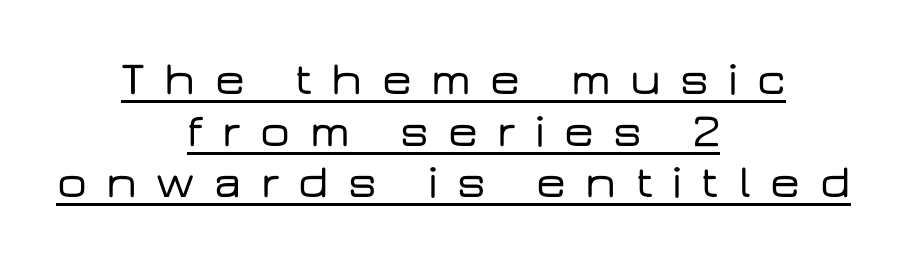
The image shows 47 px wide sans-serif type, upright; set centered, tight line spacing (1.1x), unusually wide letter spacing (+0.41 em), underlined; low stroke contrast and a medium x-height.
